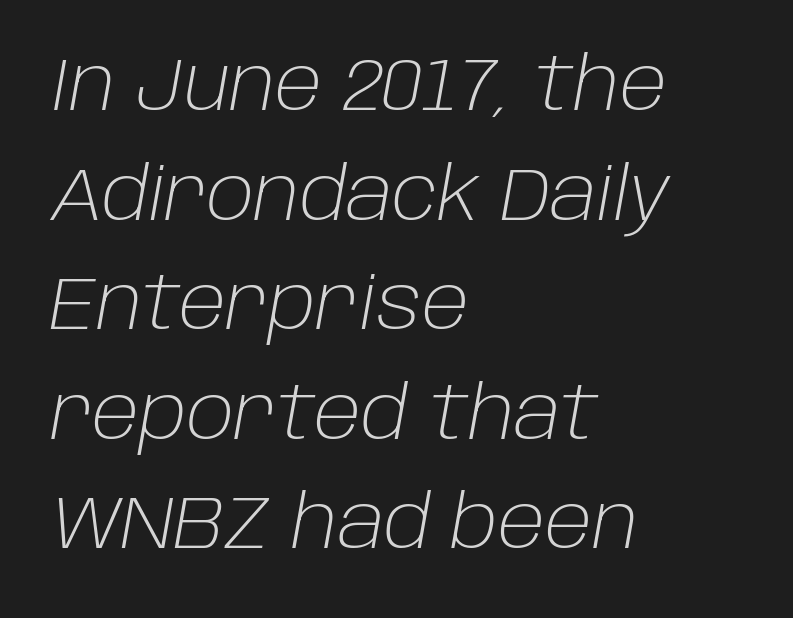
This sample keeps an unexceptional amount of space between lines. The string is rendered with underlining switched off. Note the varied advance widths — an 'i' is clearly narrower than an 'm'. Look at the tracking — it's just the regular setting, nothing added.
